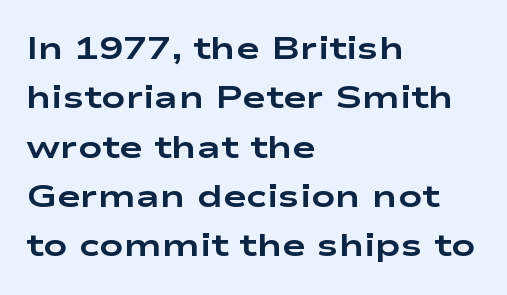
{"serif": "no", "italic": "no", "bold": "yes", "weight": "bold", "width": "wide", "stroke_contrast": "low", "x_height": "medium", "monospaced": "no", "underline": "no", "align": "left", "line_spacing": "normal", "line_spacing_ratio": 1.54, "letter_spacing": "normal", "letter_spacing_em": 0.0, "glyph_px": 32}
